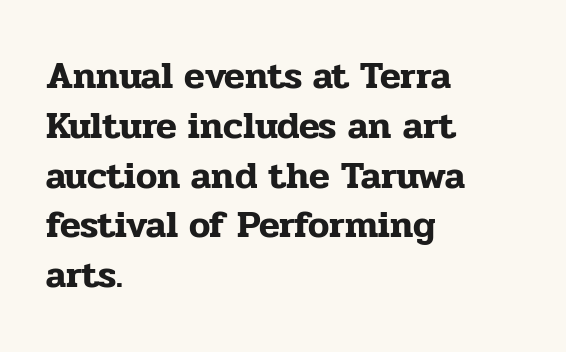
The image shows 38 px serif type, upright; set left-aligned, normal line spacing (1.31x), normal letter spacing, not underlined; low stroke contrast and a medium x-height.
